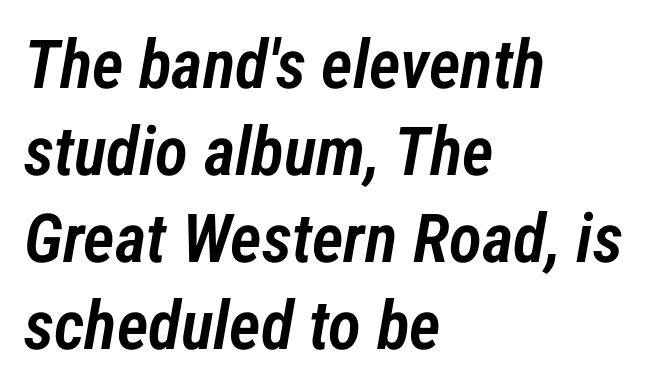
{"italic": "yes", "lean": "right", "slant_degrees": 12, "bold": "semi", "weight": "semibold", "width": "condensed", "stroke_contrast": "low", "x_height": "medium", "monospaced": "no", "underline": "no", "align": "left", "line_spacing": "normal", "line_spacing_ratio": 1.28, "letter_spacing": "normal", "letter_spacing_em": 0.0, "glyph_px": 68}
